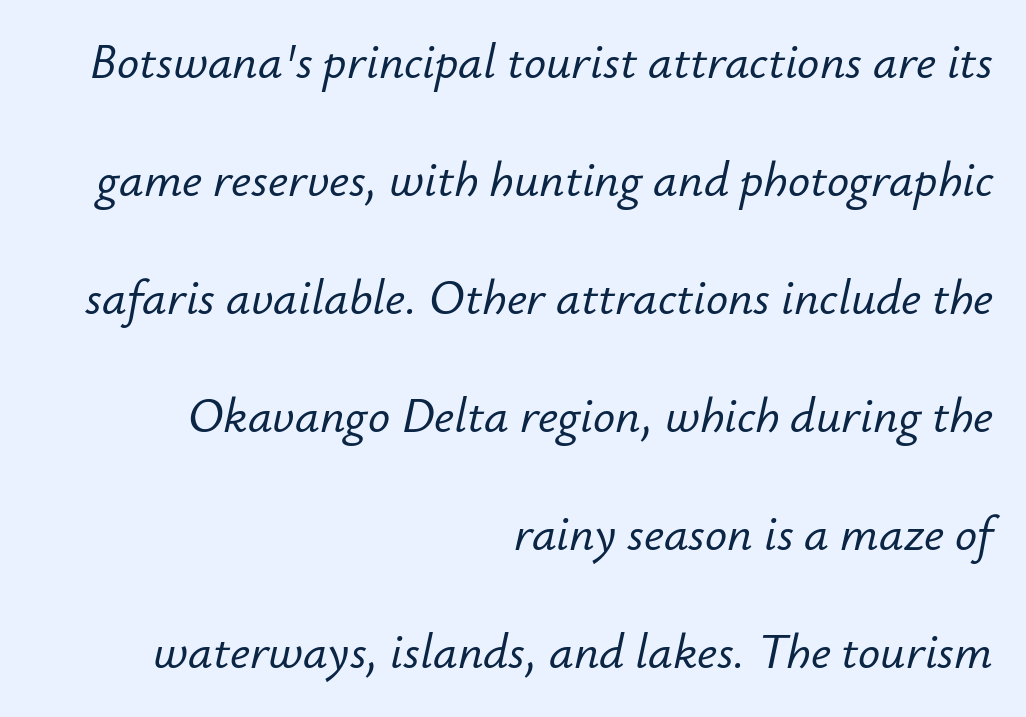
{"italic": "yes", "lean": "right", "slant_degrees": 12, "width": "normal", "stroke_contrast": "low", "x_height": "small", "monospaced": "no", "underline": "no", "align": "right", "line_spacing": "loose", "line_spacing_ratio": 2.41, "letter_spacing": "normal", "letter_spacing_em": 0.0, "glyph_px": 49}
